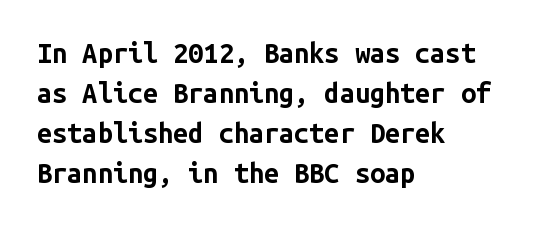
{"italic": "no", "bold": "yes", "underline": "no", "align": "left", "line_spacing": "normal", "line_spacing_ratio": 1.48, "letter_spacing": "normal", "letter_spacing_em": 0.0, "glyph_px": 27}
